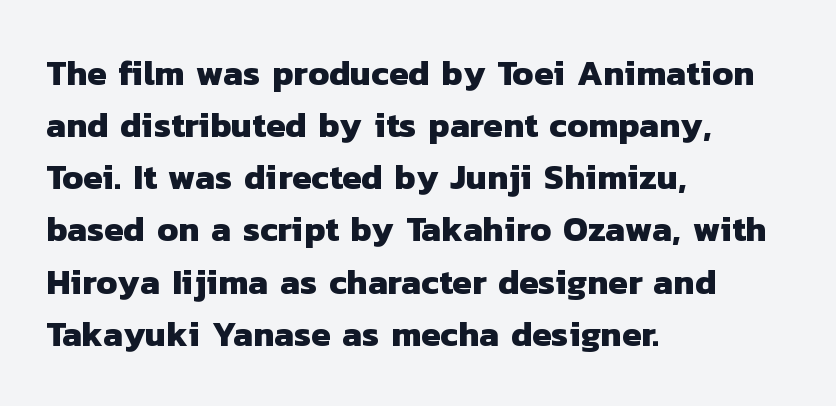
{"serif": "no", "bold": "yes", "weight": "heavy", "width": "normal", "stroke_contrast": "low", "x_height": "medium", "monospaced": "no", "underline": "no", "align": "left", "line_spacing": "normal", "line_spacing_ratio": 1.49, "letter_spacing": "normal", "letter_spacing_em": 0.0, "glyph_px": 35}
